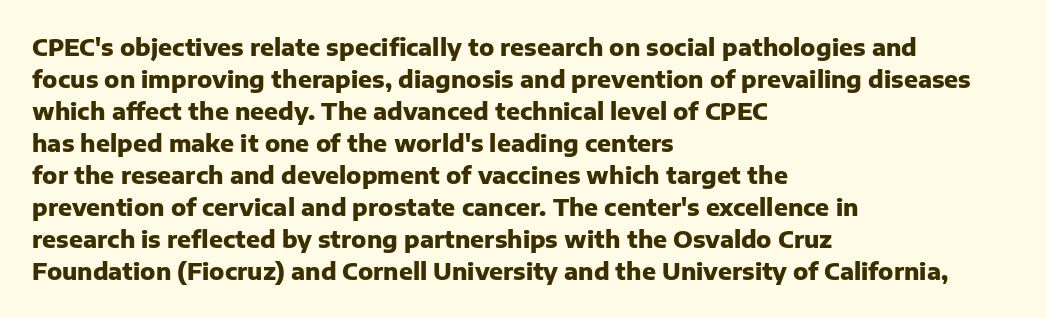
Compared with typical paragraphs, the rows here are spaced about the same. In terms of posture, this sample is upright. You'd pick this weight for a headline — it's a proper bold. Typeset ragged right — the left edge is the straight one.
